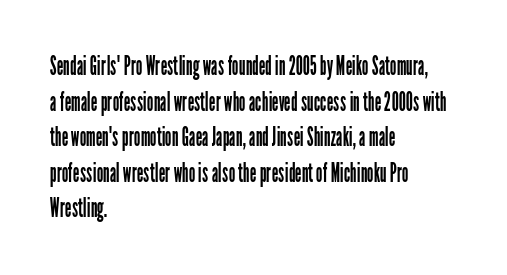
The image shows 26 px text type, upright; set left-aligned, normal line spacing (1.37x), normal letter spacing, not underlined.
